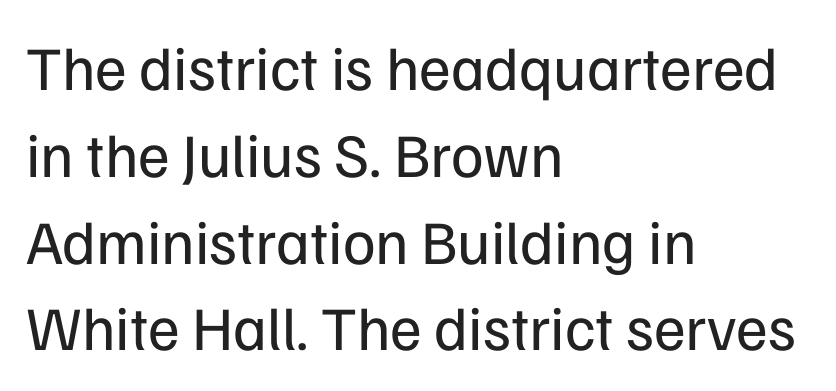
If you drew a ruler down the left edge, every line would touch it. A sans-serif font was chosen for this passage. The passage shown is not bold in any degree. Descender tails drop into unmarked territory. Each letter keeps its own natural width here, so spacing adapts to shape. Upright lettering throughout.
